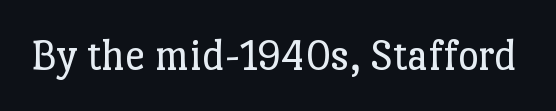
The rendering shows small feet on the letterforms — a serif design. You could not count columns in this text — the font is proportionally spaced. Underline: absent. This reads as an unemphasized weight, regular at the heaviest.
